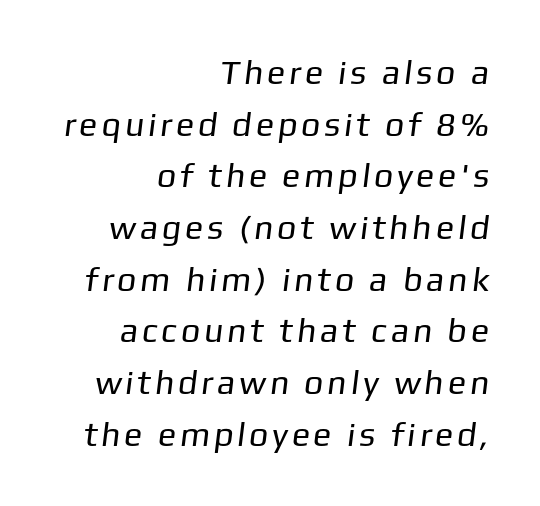
Q: Is the text bold? A: No.
Q: Is the typeface a serif or a sans-serif typeface? A: Sans-serif.
Q: Is the text underlined? A: No.
Q: How is the paragraph aligned? A: Right-aligned.
Q: Is the spacing between lines tight, normal or loose? A: Normal.
Q: Width (condensed, normal, or wide)? A: Normal.
Q: Stroke contrast? A: Low.
Q: x-height? A: Medium.
Q: Monospaced? A: No.
